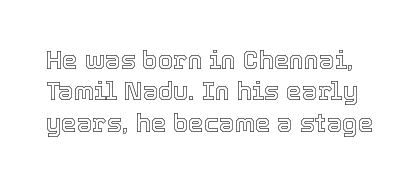
Q: Is the text italic (slanted)? A: No, it is upright.
Q: Is the text underlined? A: No.
Q: Is the spacing between letters normal or unusually wide? A: Normal.
Q: Is the spacing between lines tight, normal or loose? A: Normal.
